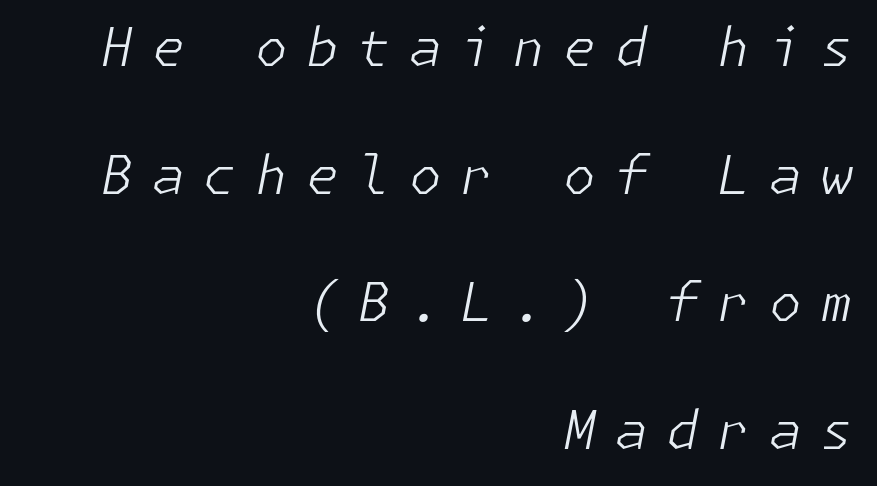
Q: Is the text bold? A: No.
Q: Is the text italic (slanted)? A: Yes, it leans right by about 11 degrees.
Q: Is the text underlined? A: No.
Q: How is the paragraph aligned? A: Right-aligned.
Q: Is the spacing between letters normal or unusually wide? A: Unusually wide.
Q: Is the spacing between lines tight, normal or loose? A: Loose.
Q: Width (condensed, normal, or wide)? A: Normal.
Q: Stroke contrast? A: Low.
Q: x-height? A: Medium.
